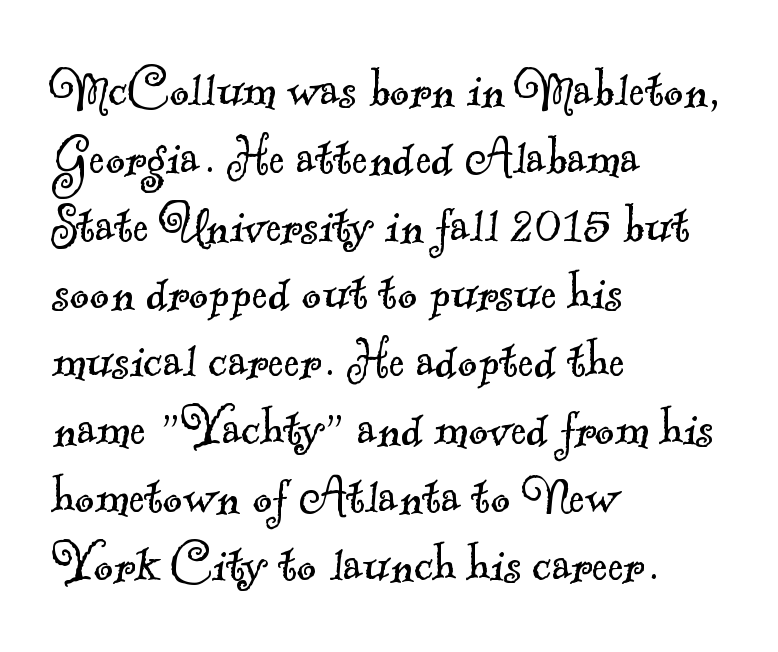
The image shows 60 px light serif type; set left-aligned, tight line spacing (1.13x), normal letter spacing, not underlined; a small x-height.
